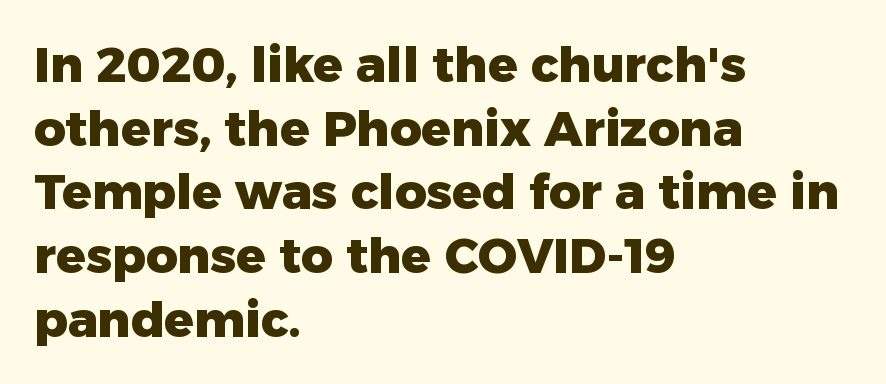
Q: Is the text bold? A: Yes.
Q: Is the text italic (slanted)? A: No, it is upright.
Q: Is the typeface a serif or a sans-serif typeface? A: Sans-serif.
Q: Is the text underlined? A: No.
Q: How is the paragraph aligned? A: Left-aligned.
Q: Is the spacing between letters normal or unusually wide? A: Normal.
Q: Is the spacing between lines tight, normal or loose? A: Normal.
Q: Width (condensed, normal, or wide)? A: Normal.
Q: Stroke contrast? A: Low.
Q: x-height? A: Medium.
Q: Monospaced? A: No.
